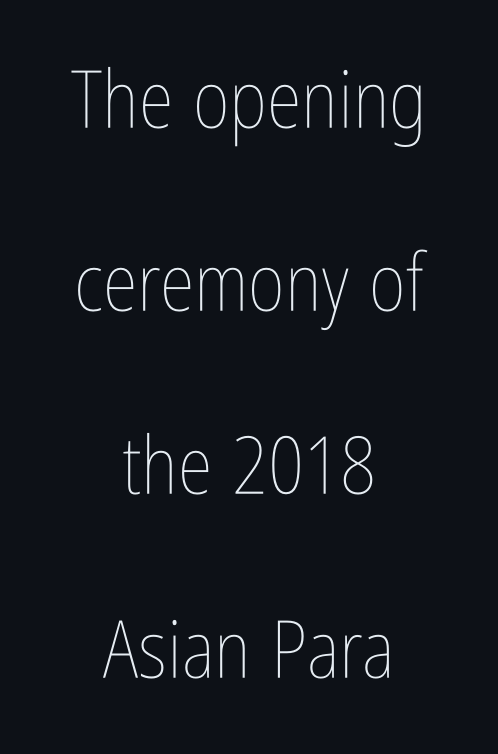
The image shows 80 px thin, condensed type, upright; set centered, loose line spacing (2.29x), normal letter spacing, not underlined; low stroke contrast and a medium x-height.
